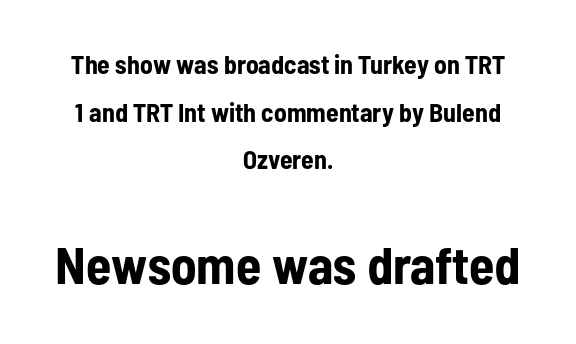
The image shows 52 px bold, condensed sans-serif type, upright; set centered, line spacing 1.83x, normal letter spacing, not underlined; the second (bottom) block is 2.0x larger; low stroke contrast and a medium x-height.
